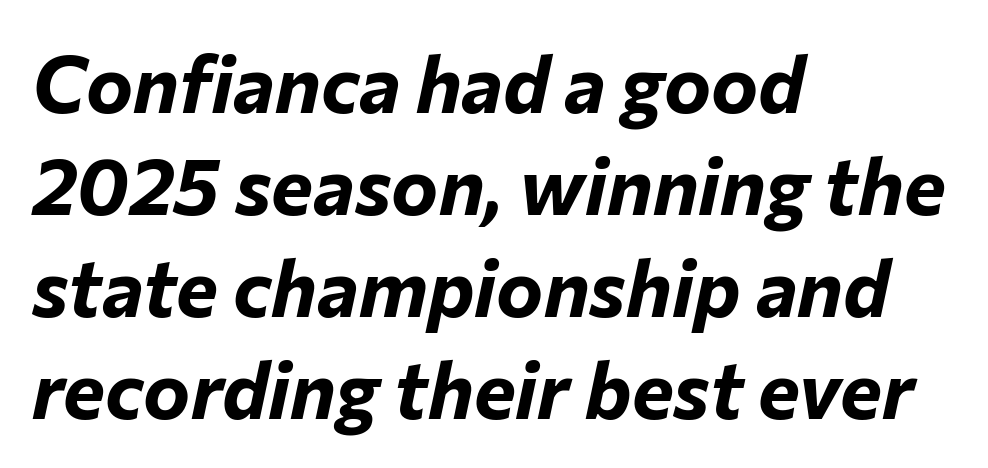
Q: Is the text bold? A: Yes.
Q: Is the text italic (slanted)? A: Yes, it leans right by about 12 degrees.
Q: Is the text underlined? A: No.
Q: How is the paragraph aligned? A: Left-aligned.
Q: Is the spacing between letters normal or unusually wide? A: Normal.
Q: Is the spacing between lines tight, normal or loose? A: Normal.
Q: Width (condensed, normal, or wide)? A: Normal.
Q: Stroke contrast? A: Low.
Q: x-height? A: Medium.
Q: Monospaced? A: No.
